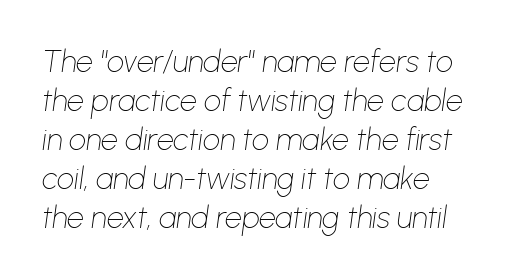
Q: Is the text bold? A: No.
Q: Is the text italic (slanted)? A: Yes, it leans right by about 8 degrees.
Q: Is the text underlined? A: No.
Q: Is the spacing between letters normal or unusually wide? A: Normal.
Q: Is the spacing between lines tight, normal or loose? A: Normal.
Q: Width (condensed, normal, or wide)? A: Normal.
Q: Stroke contrast? A: Low.
Q: x-height? A: Medium.
Q: Monospaced? A: No.
